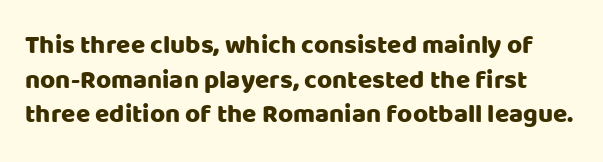
The image shows 26 px text type, upright; set normal line spacing (1.33x), normal letter spacing, not underlined.
